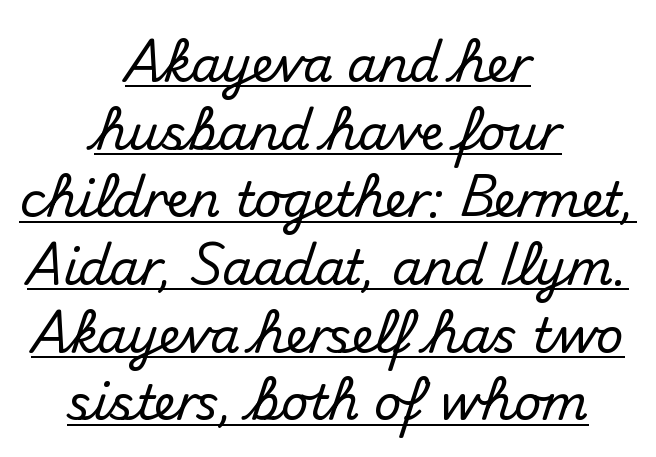
Q: Is the text italic (slanted)? A: Yes.
Q: Is the typeface a serif or a sans-serif typeface? A: Sans-serif.
Q: Is the text underlined? A: Yes.
Q: How is the paragraph aligned? A: Centered.
Q: Is the spacing between letters normal or unusually wide? A: Normal.
Q: Is the spacing between lines tight, normal or loose? A: Normal.
Q: Width (condensed, normal, or wide)? A: Normal.
Q: Stroke contrast? A: Medium.
Q: x-height? A: Small.
Q: Monospaced? A: No.
